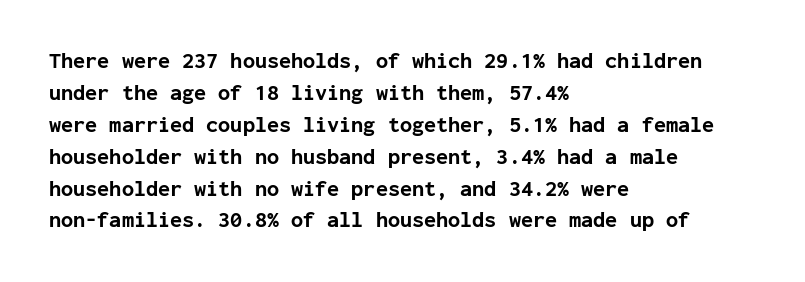
{"italic": "no", "bold": "yes", "underline": "no", "align": "left", "line_spacing": "normal", "line_spacing_ratio": 1.45, "letter_spacing": "normal", "letter_spacing_em": 0.0, "glyph_px": 22}
